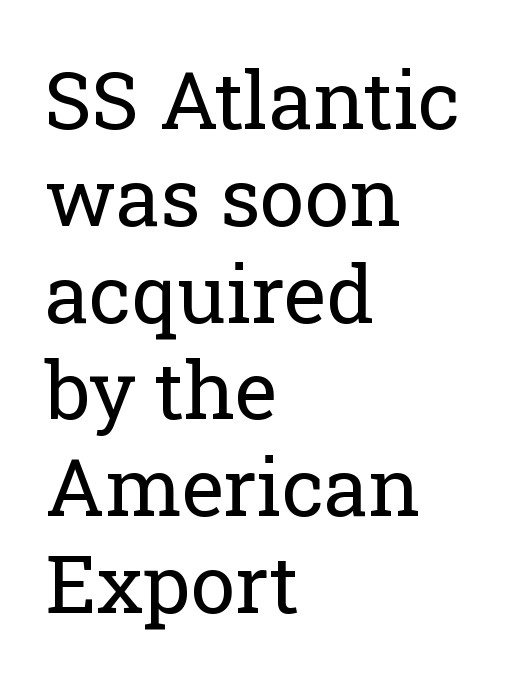
{"serif": "yes", "italic": "no", "bold": "no", "weight": "regular", "width": "normal", "stroke_contrast": "low", "x_height": "medium", "monospaced": "no", "underline": "no", "align": "left", "line_spacing_ratio": 1.21, "letter_spacing": "normal", "letter_spacing_em": 0.0, "glyph_px": 80}
